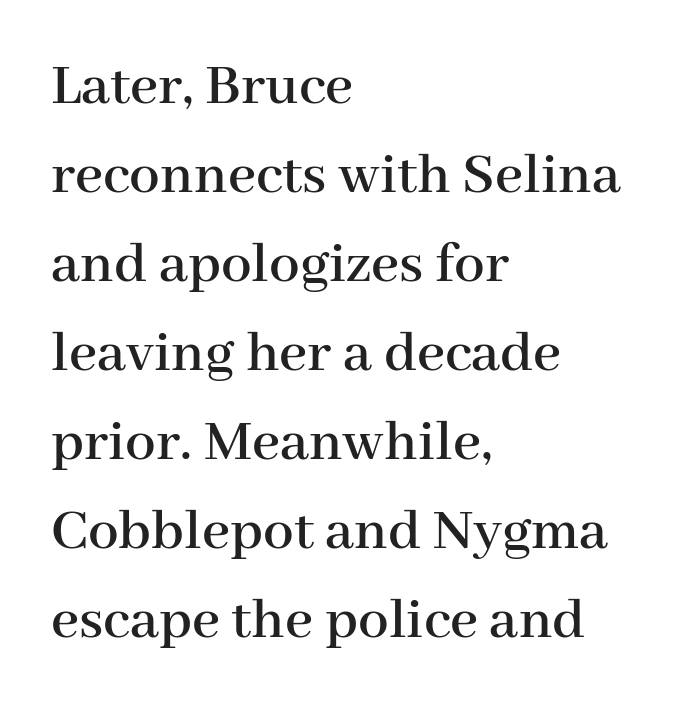
{"serif": "yes", "italic": "no", "width": "normal", "stroke_contrast": "high", "x_height": "medium", "monospaced": "no", "underline": "no", "align": "left", "line_spacing": "normal", "line_spacing_ratio": 1.46, "letter_spacing": "normal", "letter_spacing_em": 0.0, "glyph_px": 61}
